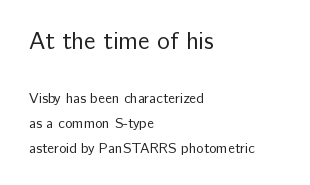
Reading top to bottom, the characters get smaller at the block break. The rendering anchors every line to the left-hand side. Every character sits straight up, as roman type does. Glyph-to-glyph distance matches everyday printed text. This is not heavy type; no bold has been used. Glance below the letters and you will spot only blank space.
